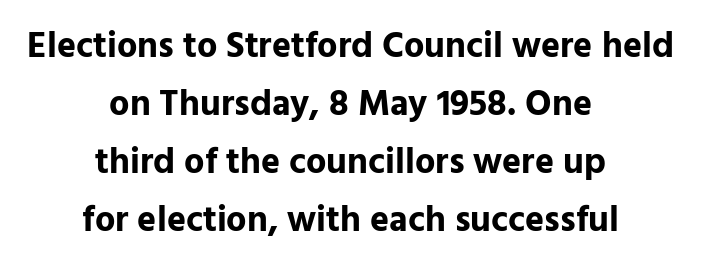
{"serif": "no", "italic": "no", "bold": "yes", "weight": "bold", "width": "normal", "stroke_contrast": "low", "x_height": "medium", "monospaced": "no", "underline": "no", "align": "center", "line_spacing": "normal", "line_spacing_ratio": 1.61, "letter_spacing": "normal", "letter_spacing_em": 0.0, "glyph_px": 36}
